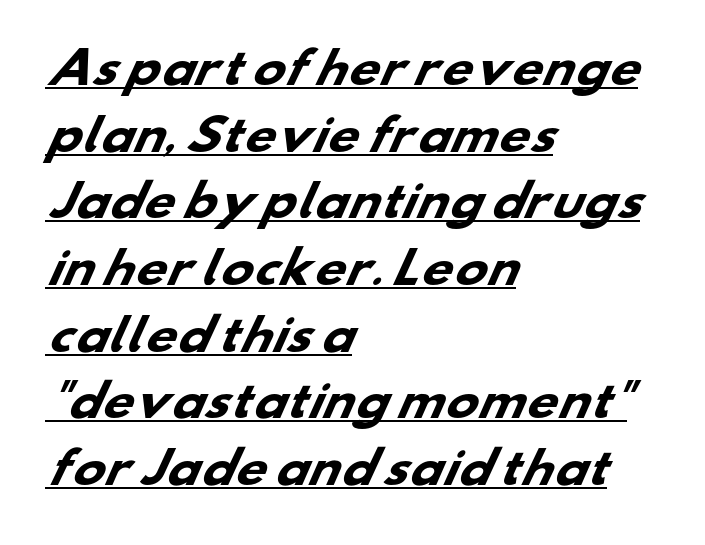
The image shows 43 px heavy, wide sans-serif type; set left-aligned, normal line spacing (1.55x), normal letter spacing, underlined; low stroke contrast and a small x-height.
